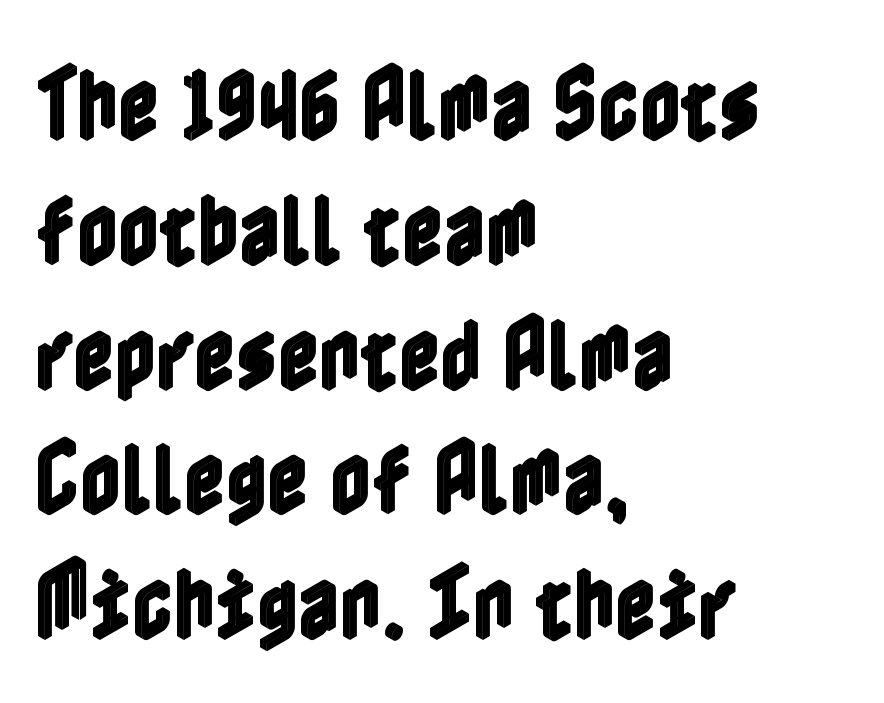
The image shows 80 px condensed type, upright; set left-aligned, normal line spacing (1.56x), normal letter spacing, not underlined; a medium x-height.
